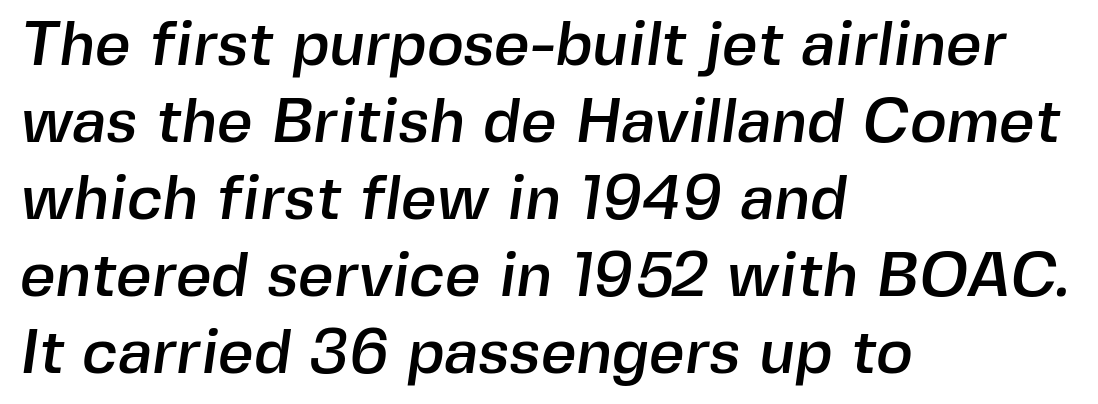
Q: Is the typeface a serif or a sans-serif typeface? A: Sans-serif.
Q: Is the text underlined? A: No.
Q: How is the paragraph aligned? A: Left-aligned.
Q: Is the spacing between letters normal or unusually wide? A: Normal.
Q: Width (condensed, normal, or wide)? A: Normal.
Q: x-height? A: Medium.
Q: Monospaced? A: No.
